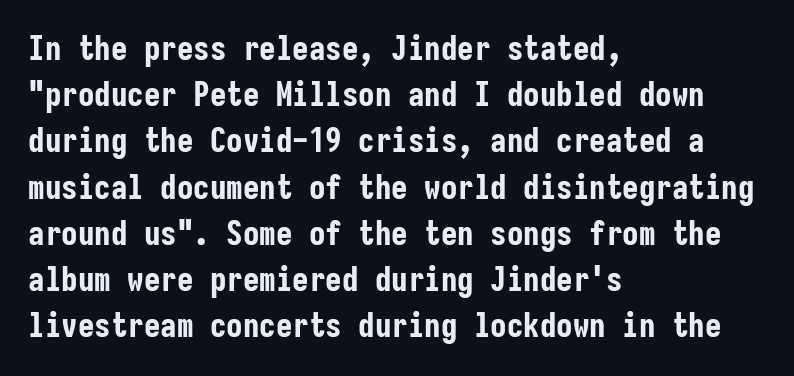
{"serif": "no", "italic": "no", "bold": "yes", "weight": "bold", "width": "condensed", "stroke_contrast": "low", "x_height": "medium", "monospaced": "yes", "underline": "no", "align": "left", "line_spacing": "normal", "line_spacing_ratio": 1.4, "letter_spacing": "normal", "letter_spacing_em": 0.0, "glyph_px": 33}
